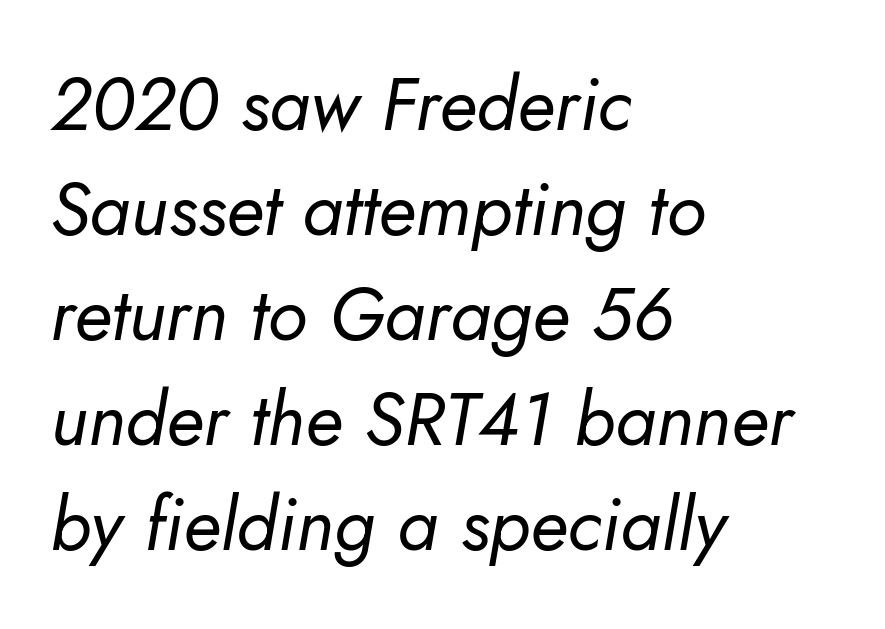
The image shows 74 px regular-weight type, italic (leaning right); set left-aligned, normal line spacing (1.42x), normal letter spacing, not underlined; low stroke contrast and a small x-height.
